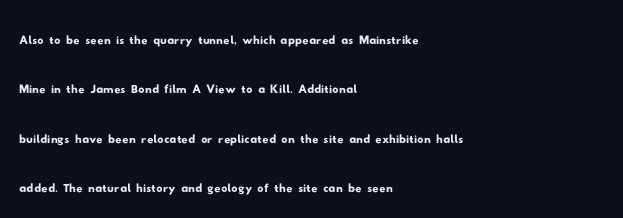
The image shows 31 px wide sans-serif type; set left-aligned, normal line spacing (1.59x), normal letter spacing, not underlined; low stroke contrast and a small x-height.
